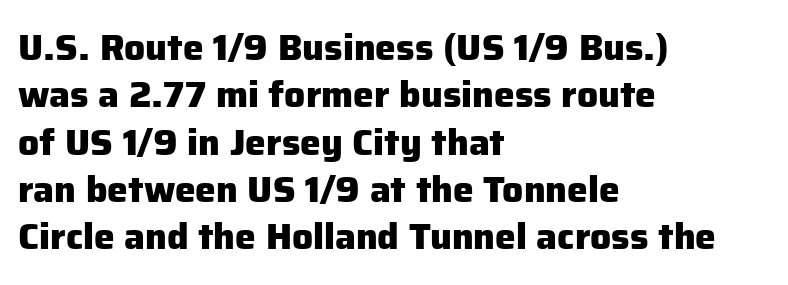
The image shows 37 px heavy sans-serif type, upright; set left-aligned, normal line spacing (1.28x), normal letter spacing, not underlined; low stroke contrast and a medium x-height.
